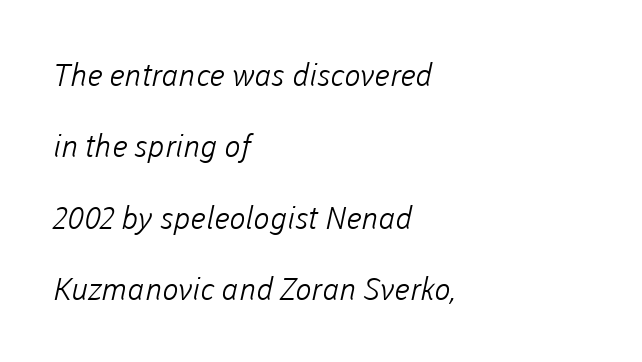
The image shows 31 px light sans-serif type; set left-aligned, loose line spacing (2.3x), normal letter spacing, not underlined; low stroke contrast and a medium x-height.
